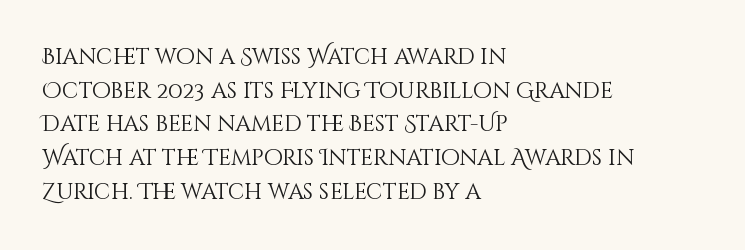
Unbolded letterforms with no extra heft. The letterforms sit shoulder to shoulder at normal distance. Line spacing here is normal. Glance below the letters and you will spot only blank space. Visually the block forms a straight wall on the left and a jagged coastline on the right.
